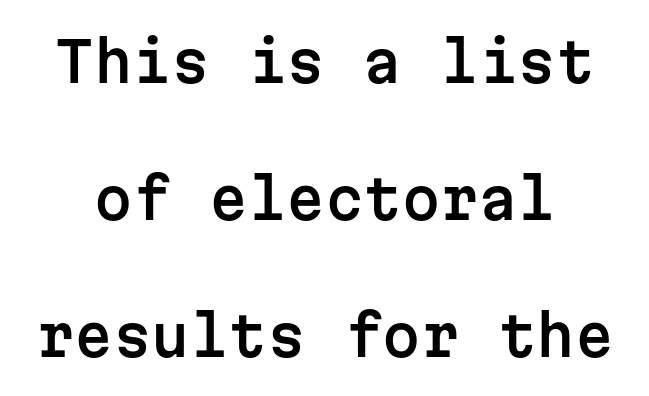
The image shows 55 px sans-serif type, upright, monospaced; set centered, loose line spacing (2.49x), normal letter spacing, not underlined; low stroke contrast and a medium x-height.
